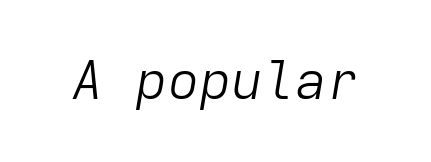
The image shows 53 px light type, italic (leaning right), monospaced; set normal letter spacing, not underlined; low stroke contrast and a medium x-height.
